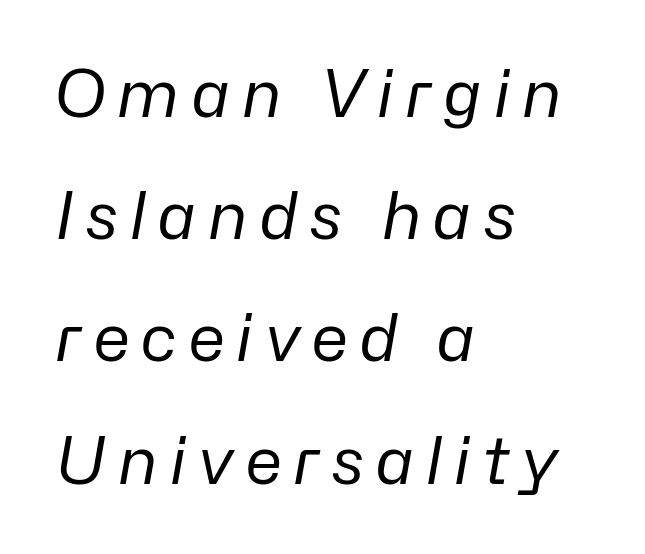
{"italic": "yes", "lean": "right", "slant_degrees": 10, "bold": "no", "weight": "regular", "width": "normal", "stroke_contrast": "low", "x_height": "medium", "monospaced": "no", "underline": "no", "align": "left", "line_spacing_ratio": 1.88, "glyph_px": 65}
